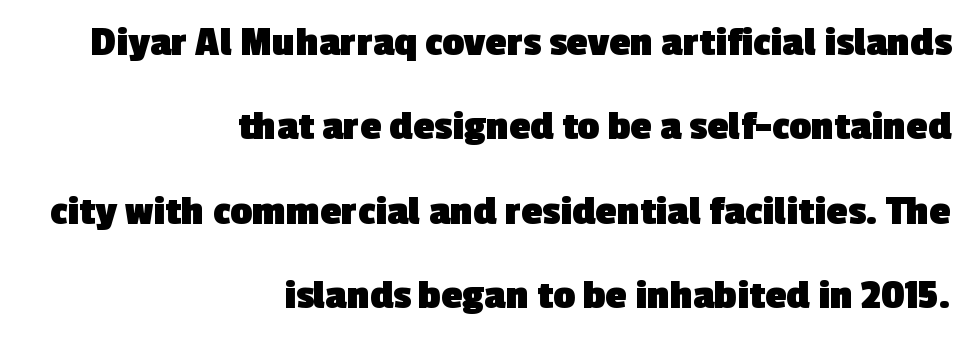
There is no visible air inserted between adjacent glyphs. Each letter keeps its own natural width here, so spacing adapts to shape. Letters rest on an invisible, unmarked baseline. These lines are set flush right with a ragged left edge. Look at the bottom of the vertical strokes: they stop flat, with no serifs.
